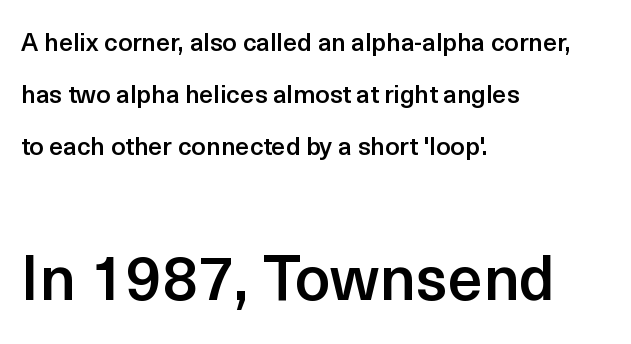
The image shows 62 px semibold sans-serif type, upright; set left-aligned, loose line spacing (2.09x), normal letter spacing, not underlined; the second (bottom) block is 2.48x larger; a medium x-height.
